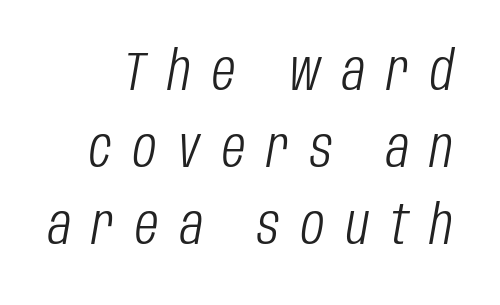
There's an unmistakable incline to the writing here. Each row of text sits above clean, open space. The block of text has a typical density, with ordinary space between rows. The line texture is sparse and dotted thanks to wide tracking.
